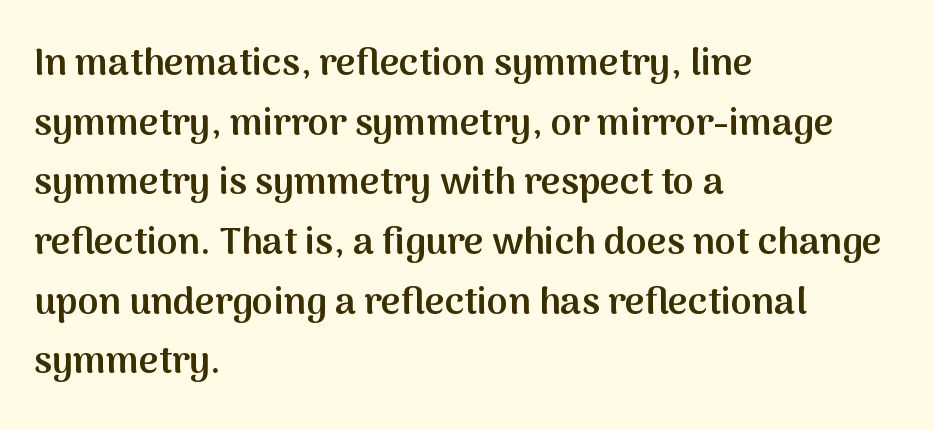
Varying glyph widths throughout — classic text-font behaviour. Is there much room between lines? A standard amount, neither cramped nor airy. Posture: vertical. As a designer I'd log this as weight 600, semibold. These lines keep a tight, regular rhythm from letter to letter. A clean baseline with only descenders dipping below it.
